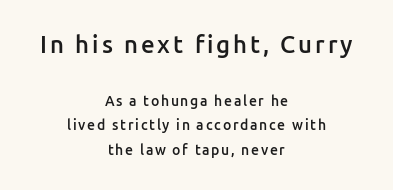
{"italic": "no", "bold": "semi", "underline": "no", "align": "center", "line_spacing_ratio": 1.77, "larger_block": "first", "size_ratio": 1.71, "glyph_px": 24}
